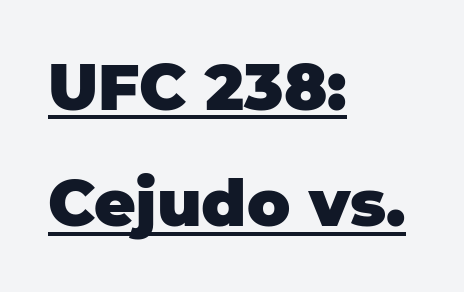
Each line of the rendering has a horizontal stroke beneath the glyphs. Characters follow at the spacing the type designer built in. Notice how thick the strokes are: this is what a full bold looks like. A sans-serif font was chosen for this passage. Teacher's note: observe the even left margin — that is flush-left alignment.
